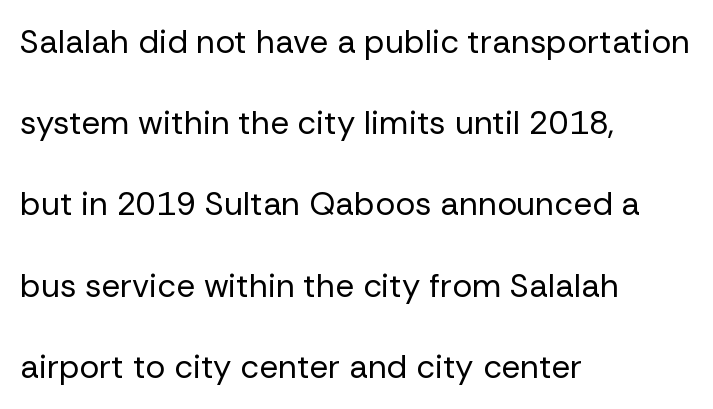
Q: Is the text bold? A: No.
Q: Is the text italic (slanted)? A: No, it is upright.
Q: Is the typeface a serif or a sans-serif typeface? A: Sans-serif.
Q: Is the text underlined? A: No.
Q: How is the paragraph aligned? A: Left-aligned.
Q: Is the spacing between letters normal or unusually wide? A: Normal.
Q: Is the spacing between lines tight, normal or loose? A: Loose.
Q: Width (condensed, normal, or wide)? A: Normal.
Q: Stroke contrast? A: Low.
Q: x-height? A: Medium.
Q: Monospaced? A: No.
